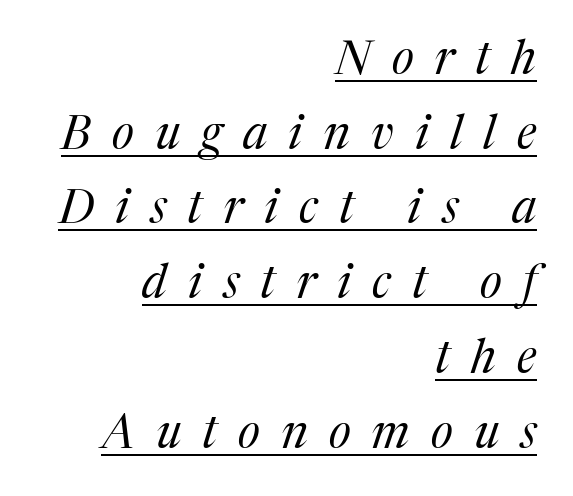
{"serif": "yes", "italic": "yes", "lean": "right", "slant_degrees": 17, "bold": "no", "weight": "regular", "width": "normal", "stroke_contrast": "medium", "x_height": "medium", "monospaced": "no", "underline": "yes", "align": "right", "line_spacing": "normal", "line_spacing_ratio": 1.59, "letter_spacing": "wide", "letter_spacing_em": 0.45, "glyph_px": 47}
